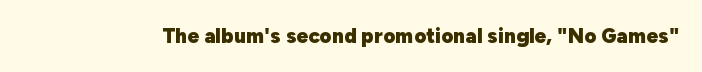
The image shows 21 px bold type, upright; set normal letter spacing, not underlined.
